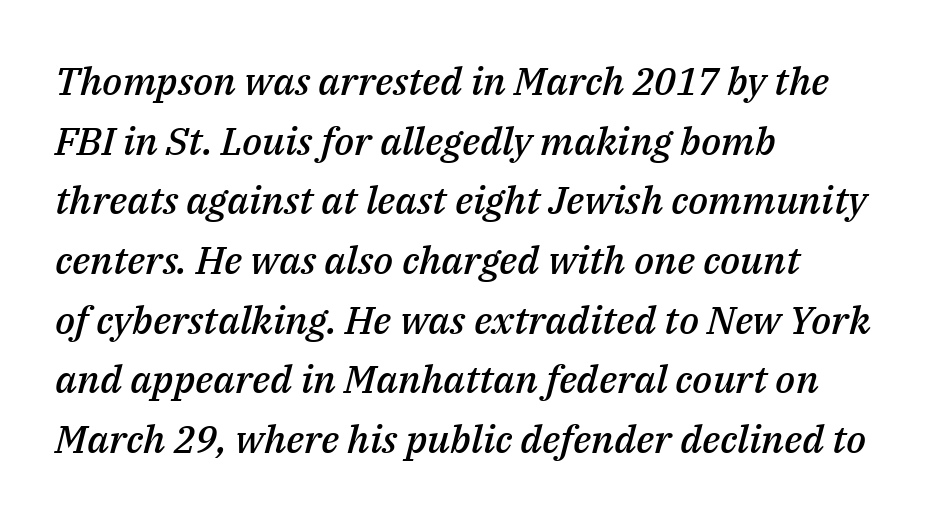
{"italic": "yes", "lean": "right", "slant_degrees": 14, "bold": "semi", "weight": "semibold", "width": "normal", "stroke_contrast": "medium", "x_height": "medium", "monospaced": "no", "underline": "no", "align": "left", "line_spacing": "normal", "line_spacing_ratio": 1.53, "letter_spacing": "normal", "letter_spacing_em": 0.0, "glyph_px": 39}
